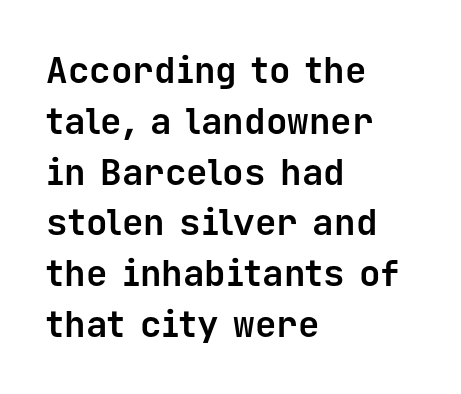
Strong, thick strokes mark this as bold type. Here the glyphs are tracked normally, forming tight word shapes. A normal amount of white space separates one row of letters from the next. Honestly, there is no underline to notice here at all. Characters remain perfectly vertical along every line. The paragraph shown leans on its left margin.
